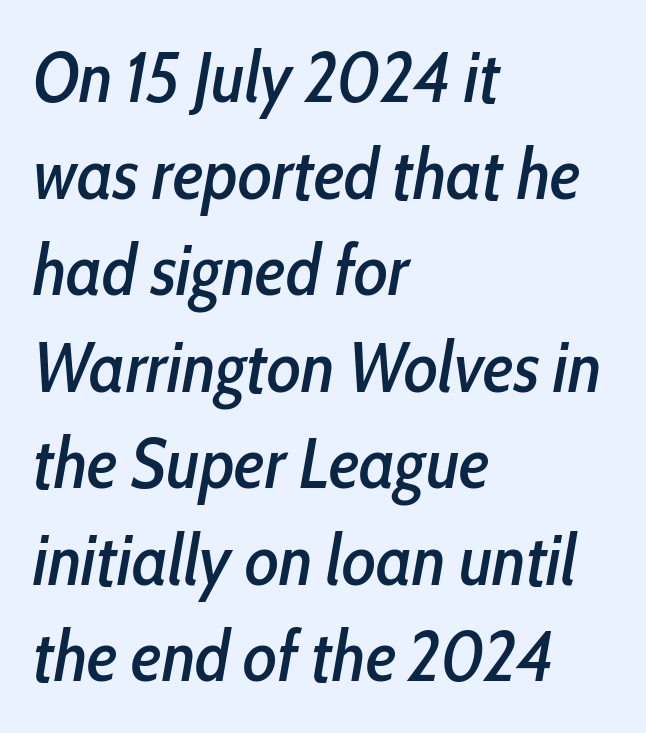
Q: Is the text italic (slanted)? A: Yes, it leans right by about 10 degrees.
Q: Is the text underlined? A: No.
Q: How is the paragraph aligned? A: Left-aligned.
Q: Is the spacing between letters normal or unusually wide? A: Normal.
Q: Is the spacing between lines tight, normal or loose? A: Normal.
Q: Width (condensed, normal, or wide)? A: Condensed.
Q: Stroke contrast? A: Low.
Q: x-height? A: Medium.
Q: Monospaced? A: No.
